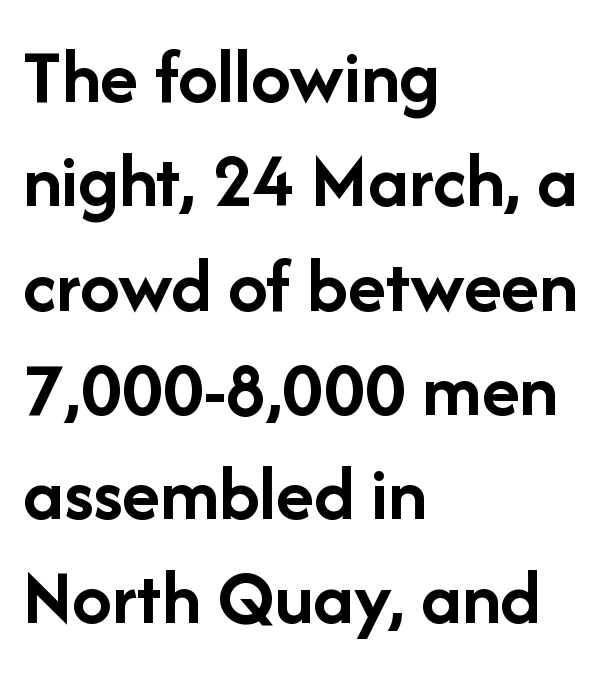
Q: Is the text bold? A: Yes.
Q: Is the text italic (slanted)? A: No, it is upright.
Q: Is the typeface a serif or a sans-serif typeface? A: Sans-serif.
Q: Is the text underlined? A: No.
Q: How is the paragraph aligned? A: Left-aligned.
Q: Is the spacing between letters normal or unusually wide? A: Normal.
Q: Is the spacing between lines tight, normal or loose? A: Normal.
Q: Width (condensed, normal, or wide)? A: Normal.
Q: Stroke contrast? A: Low.
Q: x-height? A: Medium.
Q: Monospaced? A: No.
